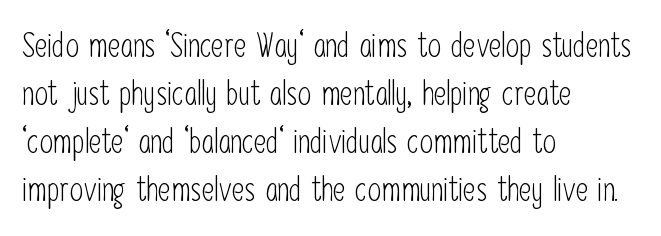
This sample is left-justified, so line endings fall wherever the words run out. Words float on clear page, feet unadorned. Nothing unusual about the tracking: characters are spaced as the font intends. A typesetter would call this proportional, since set widths differ per character. The text was rendered using a sans face with plain stroke endings.
